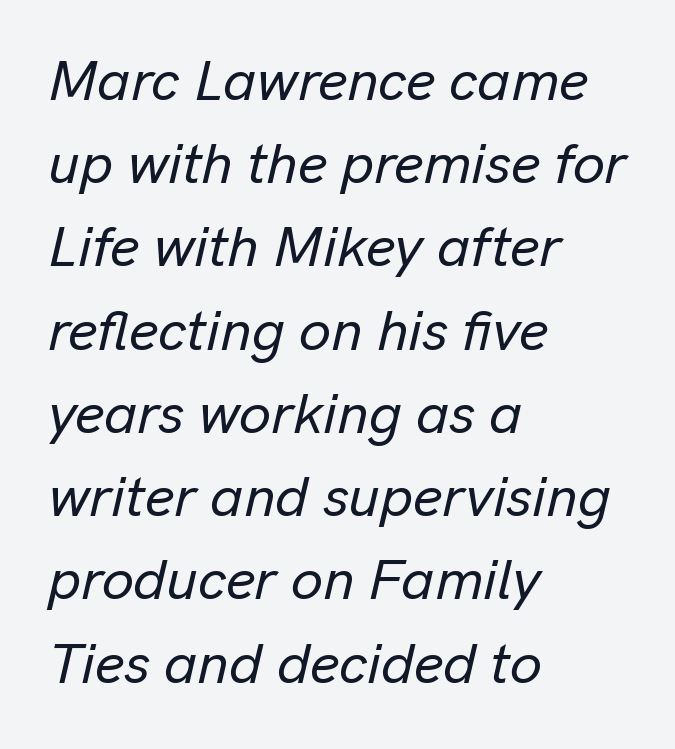
Q: Is the text italic (slanted)? A: Yes, it leans right by about 13 degrees.
Q: Is the text underlined? A: No.
Q: How is the paragraph aligned? A: Left-aligned.
Q: Is the spacing between letters normal or unusually wide? A: Normal.
Q: Is the spacing between lines tight, normal or loose? A: Normal.
Q: Width (condensed, normal, or wide)? A: Normal.
Q: Stroke contrast? A: Low.
Q: x-height? A: Medium.
Q: Monospaced? A: No.
